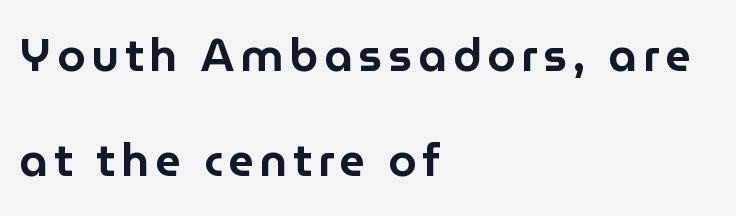
{"serif": "no", "italic": "no", "width": "normal", "stroke_contrast": "low", "x_height": "medium", "monospaced": "no", "underline": "no", "align": "left", "line_spacing": "loose", "line_spacing_ratio": 2.33, "glyph_px": 45}
